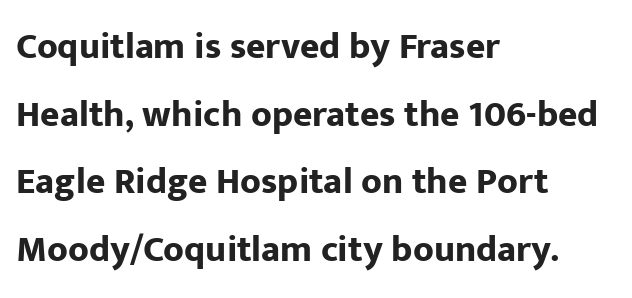
This is heavy type, rendered in bold. This sample uses a sans-serif face. The compositor pushed each line to the left boundary. Nope, not italic — everything's standing straight.
